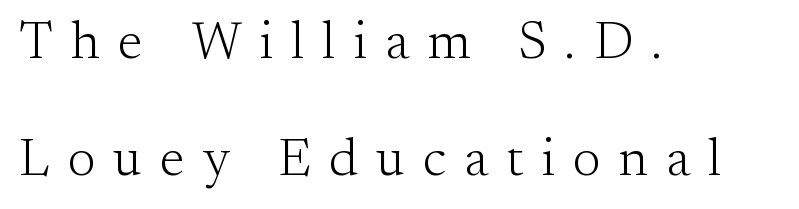
The font's upright variant was chosen for this text. Looks like regular typesetting: each glyph gets only the width it needs. Tracking here is generous; glyphs stand well apart from one another. The paragraph has a hard left edge and a soft right edge. The glyphs in this specimen are seriffed. Each stroke keeps to a modest, everyday thickness or less.
